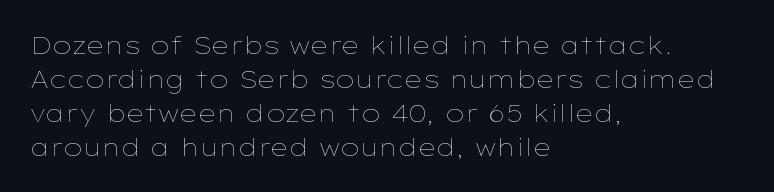
The image shows 24 px text type, upright; set left-aligned, normal line spacing (1.41x), normal letter spacing, not underlined.
